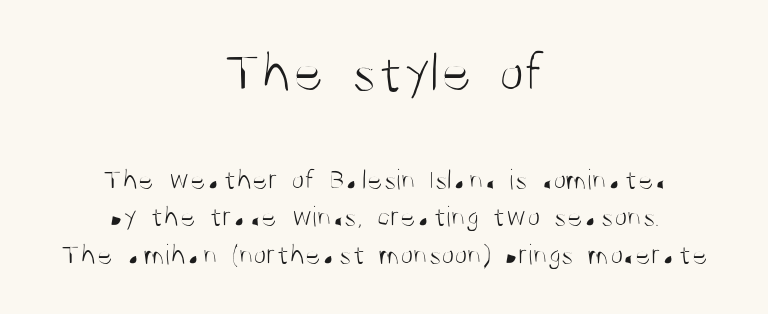
Does the copy run flush right? No — it is centered line by line. This sample uses plain, unmodified letter spacing. Glance below the letters and you will spot only blank space. These lines are rendered in a variable-pitch font. The axis of the letterforms is exactly vertical. Compared with typical paragraphs, the rows here are spaced about the same.
